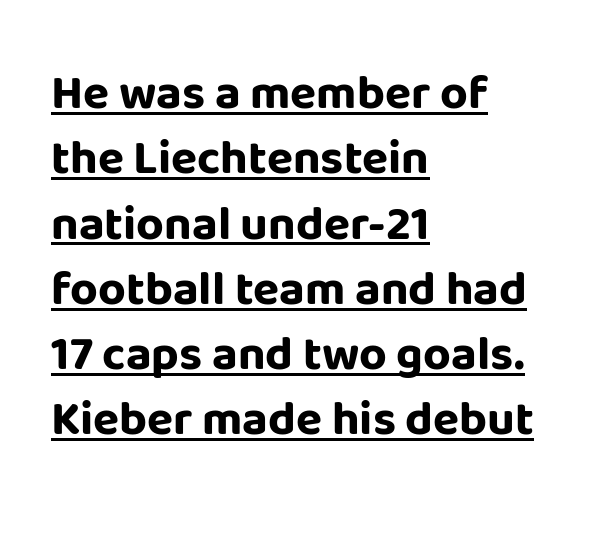
Q: Is the text bold? A: Yes.
Q: Is the text italic (slanted)? A: No, it is upright.
Q: Is the typeface a serif or a sans-serif typeface? A: Sans-serif.
Q: Is the text underlined? A: Yes.
Q: How is the paragraph aligned? A: Left-aligned.
Q: Is the spacing between letters normal or unusually wide? A: Normal.
Q: Is the spacing between lines tight, normal or loose? A: Normal.
Q: Width (condensed, normal, or wide)? A: Normal.
Q: Stroke contrast? A: Low.
Q: x-height? A: Large.
Q: Monospaced? A: No.
